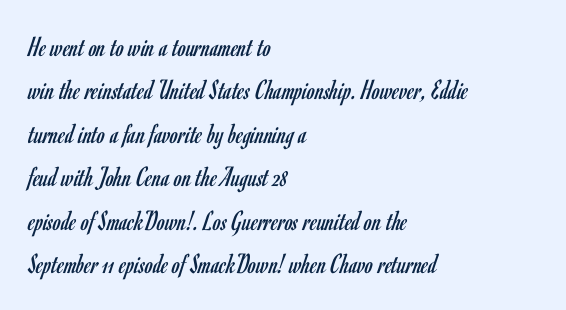
The image shows 29 px regular-weight, condensed sans-serif type; set left-aligned, normal line spacing (1.5x), normal letter spacing, not underlined; low stroke contrast and a small x-height.
